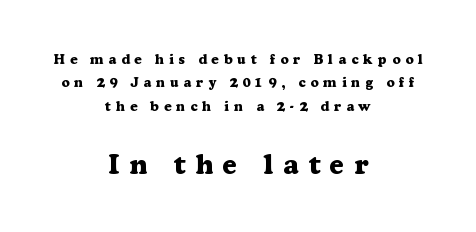
Its strokes are broad and dark, the hallmark of bold type. Each row of text sits above clean, open space. A typesetter would call this heavily tracked-out type. These lines are rendered in a variable-pitch font. The passage is arranged like a title page — every line centered. A student would notice the bottom passage is typeset larger than what precedes it.
